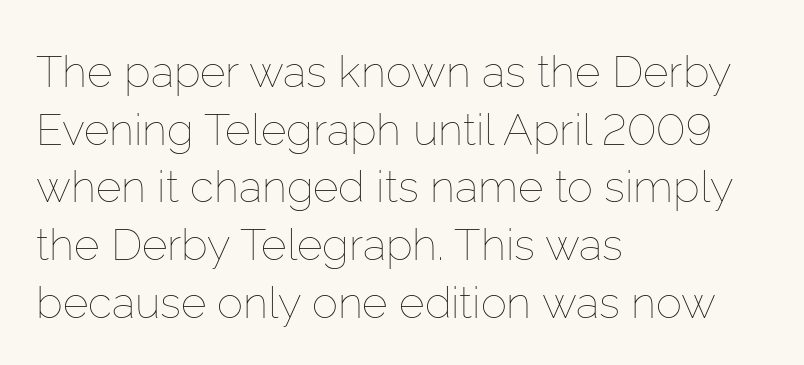
Does the lettering tilt? It doesn't — this is upright. The text block is weighted toward the left margin, trailing off unevenly rightward. Here the designer chose a conventional face with non-uniform glyph widths. Check the space under the baseline: it is left empty.
